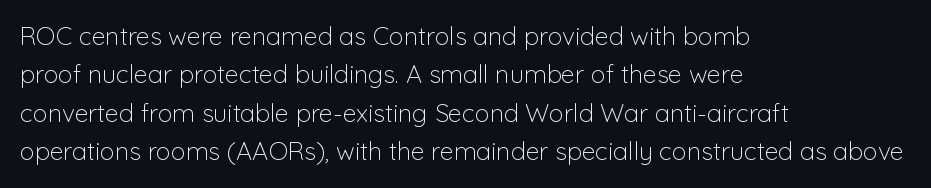
{"italic": "no", "bold": "no", "underline": "no", "align": "left", "line_spacing": "normal", "line_spacing_ratio": 1.54, "letter_spacing": "normal", "letter_spacing_em": 0.0, "glyph_px": 25}
